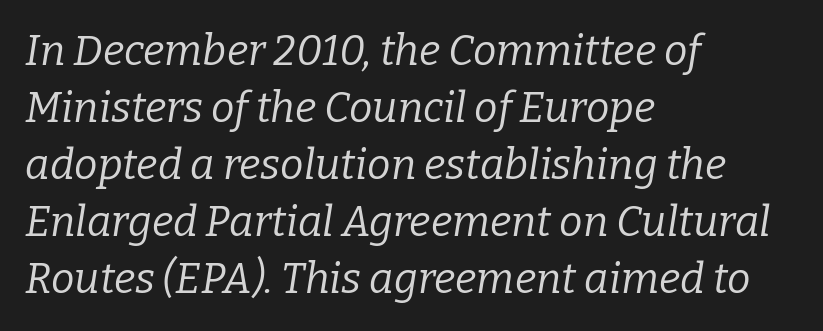
The image shows 42 px regular-weight serif type, italic (leaning right); set left-aligned, normal line spacing (1.36x), normal letter spacing, not underlined; low stroke contrast and a medium x-height.
